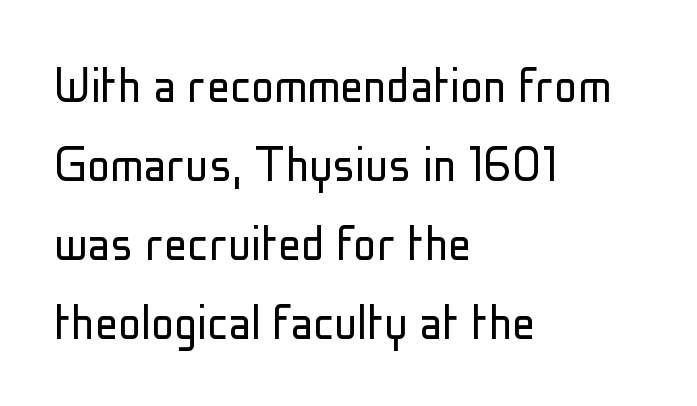
{"serif": "no", "italic": "no", "bold": "no", "weight": "light", "width": "condensed", "stroke_contrast": "low", "x_height": "medium", "monospaced": "no", "underline": "no", "align": "left", "line_spacing": "normal", "line_spacing_ratio": 1.36, "letter_spacing": "normal", "letter_spacing_em": 0.0, "glyph_px": 58}
